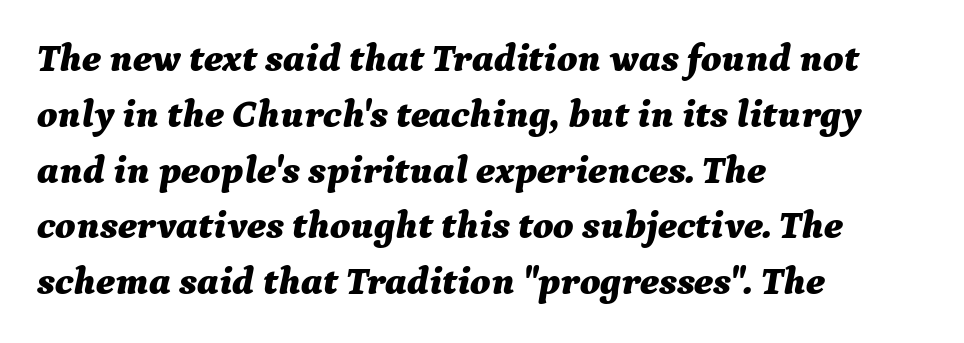
Q: Is the text bold? A: Yes.
Q: Is the text italic (slanted)? A: Yes, it leans right by about 9 degrees.
Q: Is the text underlined? A: No.
Q: How is the paragraph aligned? A: Left-aligned.
Q: Is the spacing between letters normal or unusually wide? A: Normal.
Q: Is the spacing between lines tight, normal or loose? A: Normal.
Q: Width (condensed, normal, or wide)? A: Normal.
Q: Stroke contrast? A: Medium.
Q: x-height? A: Medium.
Q: Monospaced? A: No.
